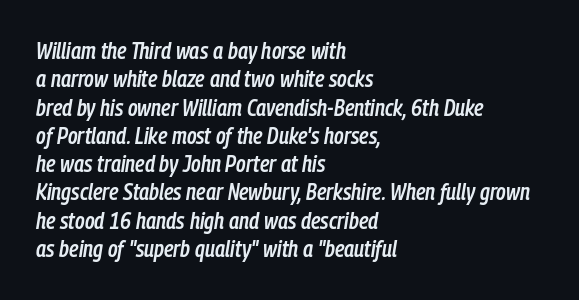
Q: Is the text bold? A: Semi-bold.
Q: Is the text italic (slanted)? A: Yes, it leans right by about 9 degrees.
Q: Is the text underlined? A: No.
Q: How is the paragraph aligned? A: Left-aligned.
Q: Is the spacing between letters normal or unusually wide? A: Normal.
